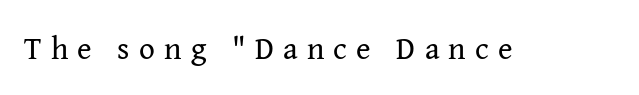
The image shows 31 px regular-weight serif type, upright; set unusually wide letter spacing (+0.3 em), not underlined; medium stroke contrast and a medium x-height.
